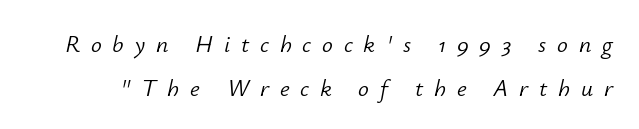
{"italic": "yes", "lean": "right", "slant_degrees": 12, "bold": "no", "underline": "no", "line_spacing_ratio": 1.82, "letter_spacing": "wide", "letter_spacing_em": 0.45, "glyph_px": 24}
